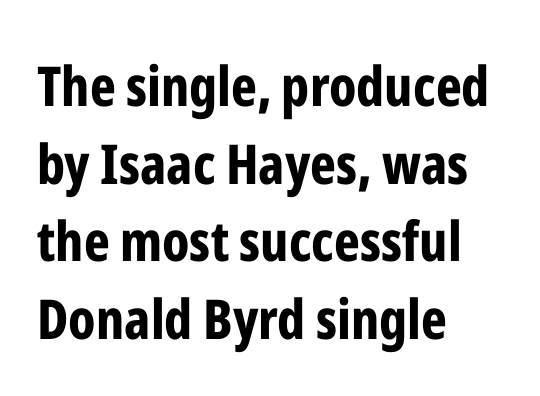
The gaps between neighbouring characters are ordinary and unremarkable. If you measured baseline to baseline, you'd find a middling distance. Its strokes are broad and dark, the hallmark of bold type. Descender tails drop into unmarked territory.
